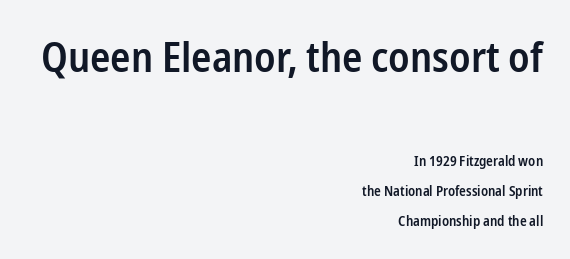
Compared with a flush-left layout, this one pins lines to the opposite, right side. Notice the strokes are somewhat thickened but not fully heavy: this is a semibold. The passage shown is typed in a proportional face where columns would drift. Upright lettering throughout.
